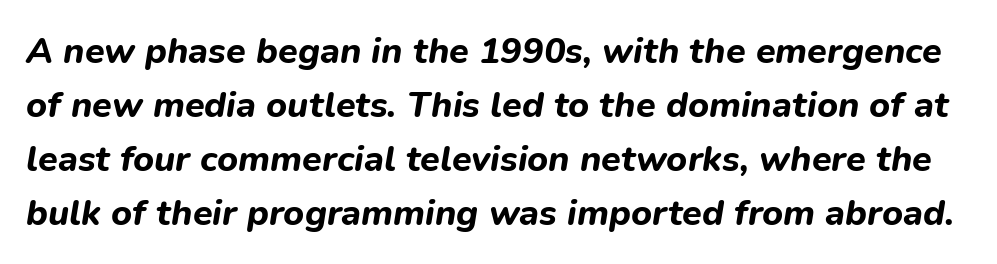
This rendering features lettering with no underline. Words appear dense and cohesive because spacing is normal. The rendering uses natural spacing where letterforms have individual widths. Does the lettering tilt? It does — this is italic.
